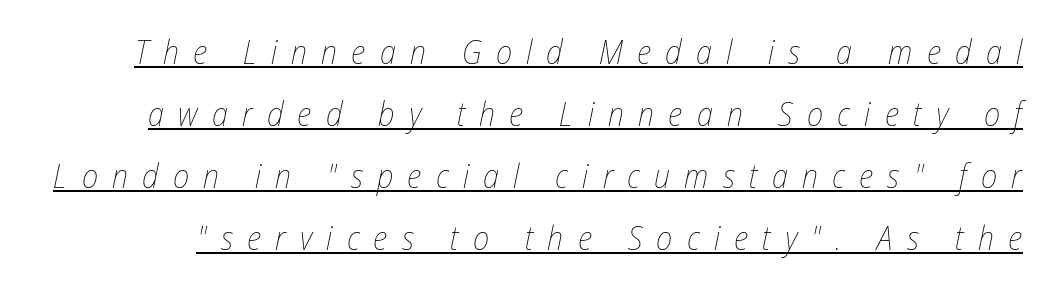
{"italic": "yes", "lean": "right", "slant_degrees": 12, "bold": "no", "weight": "thin", "width": "condensed", "stroke_contrast": "low", "x_height": "medium", "monospaced": "no", "underline": "yes", "line_spacing_ratio": 1.88, "letter_spacing": "wide", "letter_spacing_em": 0.43, "glyph_px": 33}
